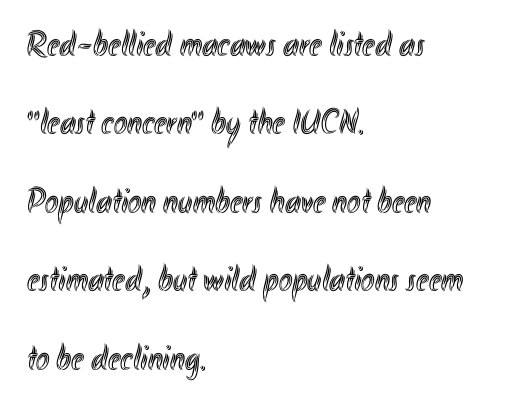
Q: Is the text italic (slanted)? A: Yes.
Q: Is the text underlined? A: No.
Q: How is the paragraph aligned? A: Left-aligned.
Q: Is the spacing between letters normal or unusually wide? A: Normal.
Q: Is the spacing between lines tight, normal or loose? A: Loose.
Q: Width (condensed, normal, or wide)? A: Condensed.
Q: x-height? A: Small.
Q: Monospaced? A: No.
